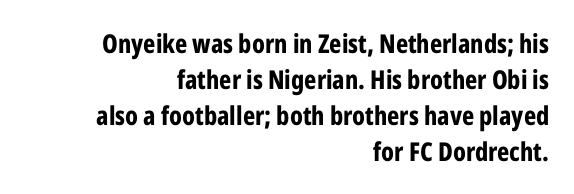
The image shows 26 px bold type, upright; set right-aligned, normal line spacing (1.38x), normal letter spacing, not underlined.
